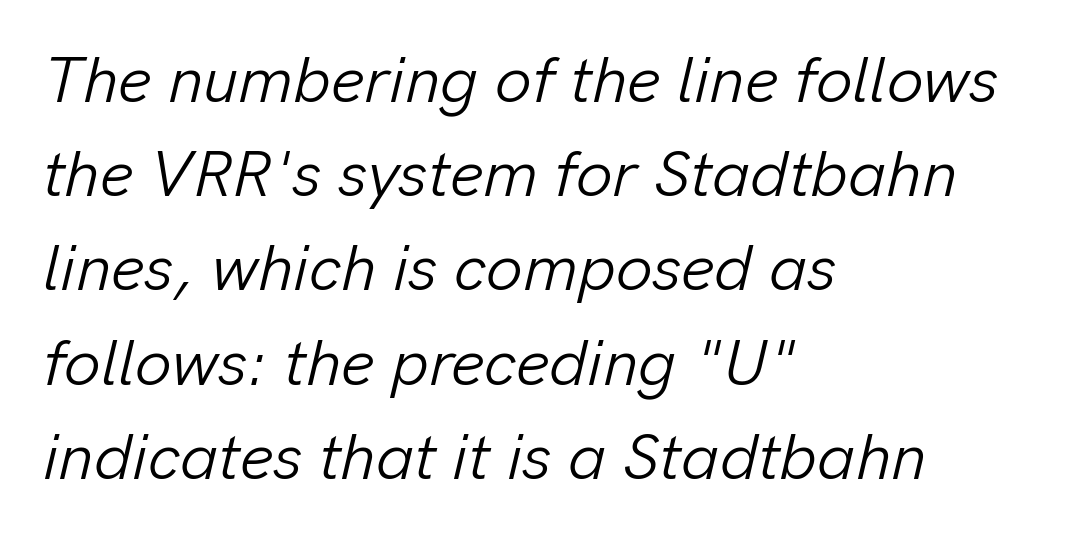
Q: Is the text bold? A: No.
Q: Is the text italic (slanted)? A: Yes, it leans right by about 13 degrees.
Q: Is the text underlined? A: No.
Q: How is the paragraph aligned? A: Left-aligned.
Q: Is the spacing between letters normal or unusually wide? A: Normal.
Q: Is the spacing between lines tight, normal or loose? A: Normal.
Q: Width (condensed, normal, or wide)? A: Normal.
Q: Stroke contrast? A: Low.
Q: x-height? A: Medium.
Q: Monospaced? A: No.
